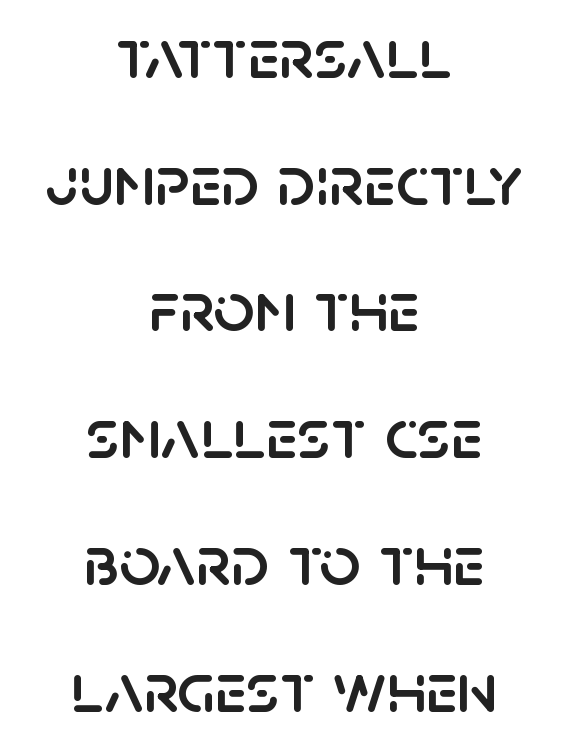
The image shows 72 px sans-serif type, upright; set centered, line spacing 1.76x, normal letter spacing, not underlined; low stroke contrast and a large x-height.
